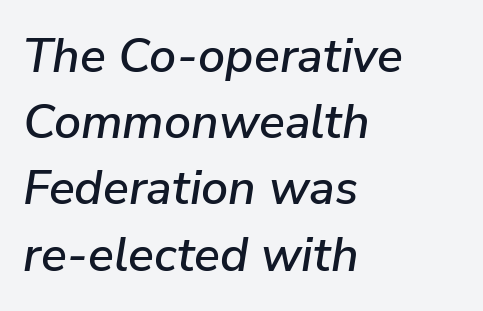
{"italic": "yes", "lean": "right", "slant_degrees": 9, "width": "normal", "stroke_contrast": "low", "x_height": "medium", "monospaced": "no", "underline": "no", "align": "left", "line_spacing": "normal", "line_spacing_ratio": 1.38, "letter_spacing": "normal", "letter_spacing_em": 0.0, "glyph_px": 48}
